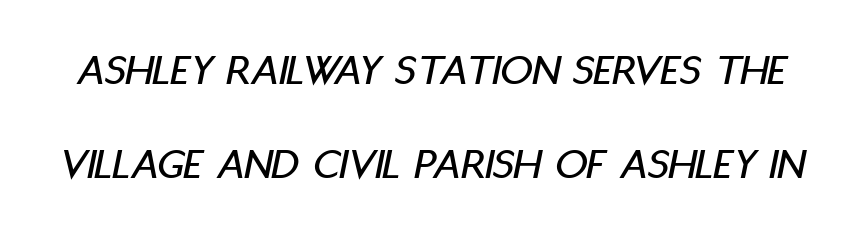
{"italic": "yes", "lean": "right", "slant_degrees": 11, "width": "condensed", "stroke_contrast": "low", "x_height": "large", "monospaced": "no", "underline": "no", "line_spacing": "loose", "line_spacing_ratio": 2.09, "letter_spacing": "normal", "letter_spacing_em": 0.0, "glyph_px": 45}
